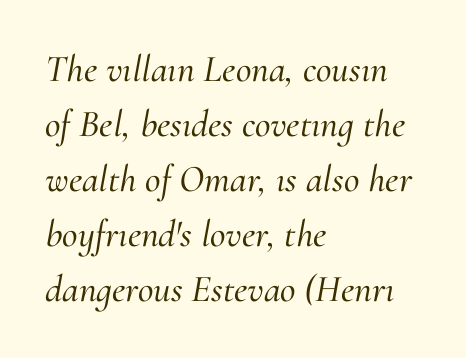
Q: Is the text italic (slanted)? A: Yes, it leans right by about 10 degrees.
Q: Is the typeface a serif or a sans-serif typeface? A: Serif.
Q: Is the text underlined? A: No.
Q: How is the paragraph aligned? A: Left-aligned.
Q: Is the spacing between letters normal or unusually wide? A: Normal.
Q: Is the spacing between lines tight, normal or loose? A: Normal.
Q: Width (condensed, normal, or wide)? A: Normal.
Q: Stroke contrast? A: Medium.
Q: x-height? A: Small.
Q: Monospaced? A: No.
